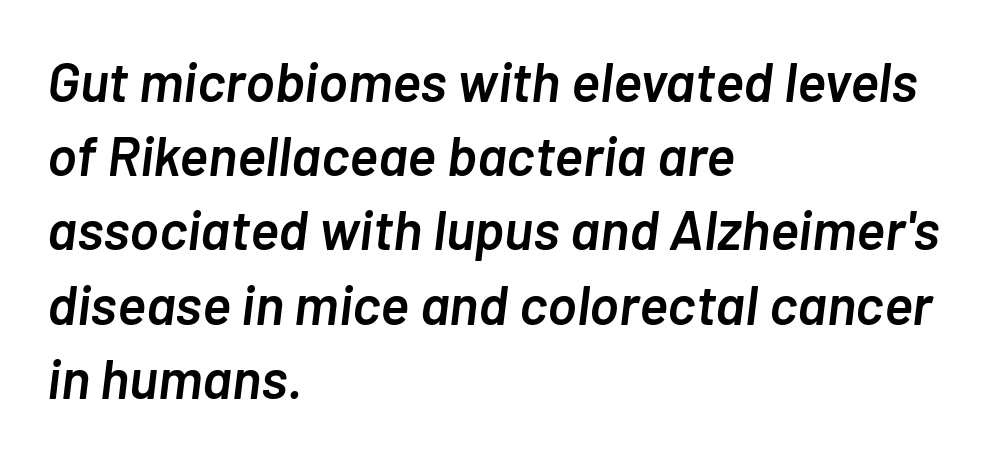
The line texture is even and compact thanks to regular tracking. Firm but not heavy-handed strokes: this text is semibold. It's the slanting kind of type. Line starts are locked; line ends wander. Students, observe: this is what conventionally led text looks like. Varying glyph widths throughout — classic text-font behaviour.
